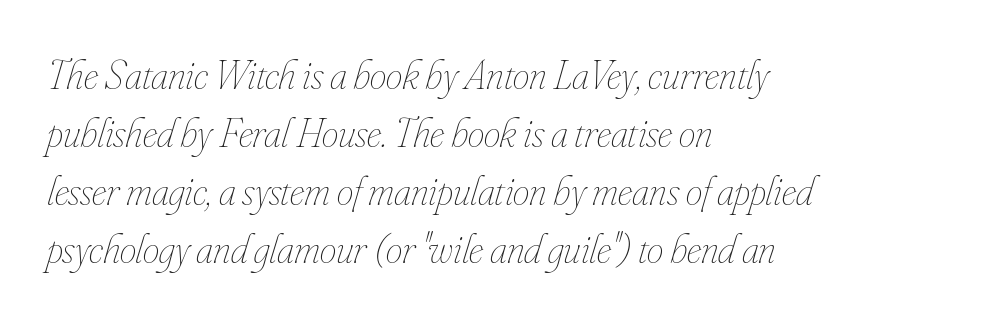
Each letter keeps its own natural width here, so spacing adapts to shape. Letter spacing: default. Heft: none added — not bold. The vertical gap from one line to the next is medium. Underline: absent.
